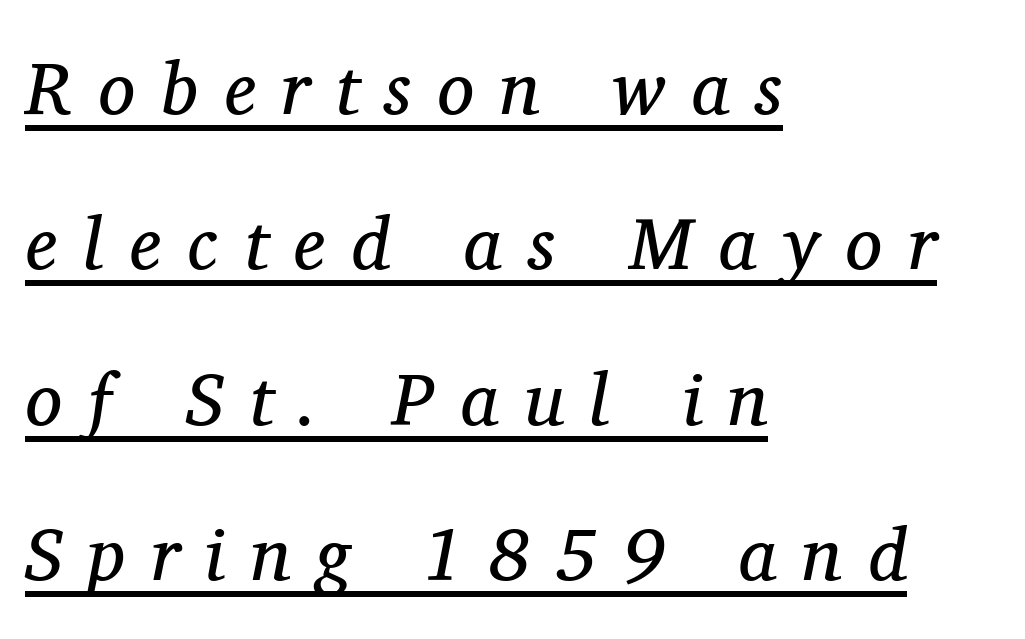
This rendering widens character spacing well past its baseline value. No letter is thick-stroked: the sample isn't bold. Each letter keeps its own natural width here, so spacing adapts to shape. A serif font was chosen for this passage.
